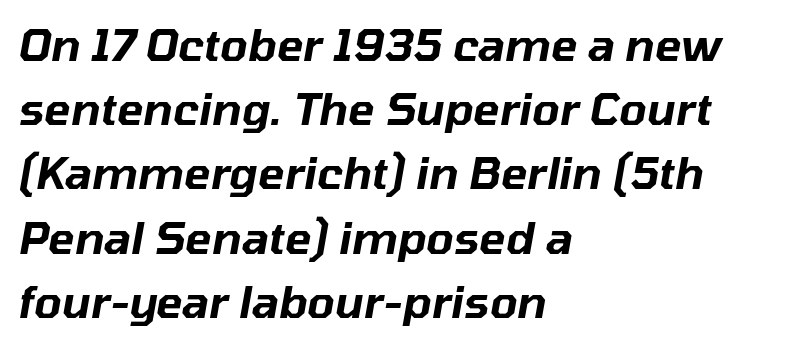
{"italic": "yes", "lean": "right", "slant_degrees": 10, "width": "normal", "stroke_contrast": "low", "x_height": "medium", "monospaced": "no", "underline": "no", "align": "left", "line_spacing": "normal", "line_spacing_ratio": 1.46, "letter_spacing": "normal", "letter_spacing_em": 0.0, "glyph_px": 44}
